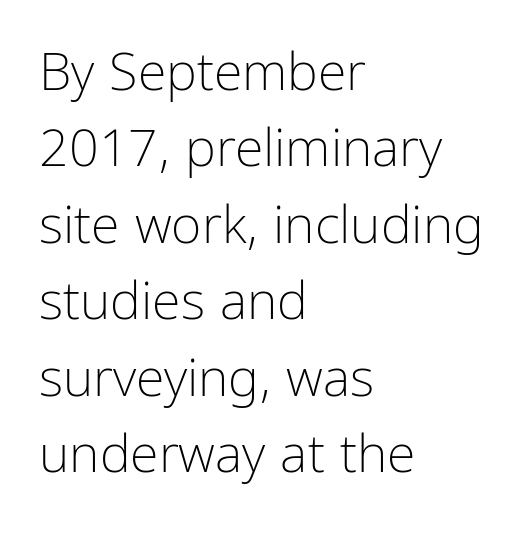
{"serif": "no", "italic": "no", "bold": "no", "weight": "light", "width": "condensed", "stroke_contrast": "low", "x_height": "medium", "monospaced": "no", "underline": "no", "align": "left", "line_spacing": "normal", "line_spacing_ratio": 1.47, "letter_spacing": "normal", "letter_spacing_em": 0.0, "glyph_px": 52}
